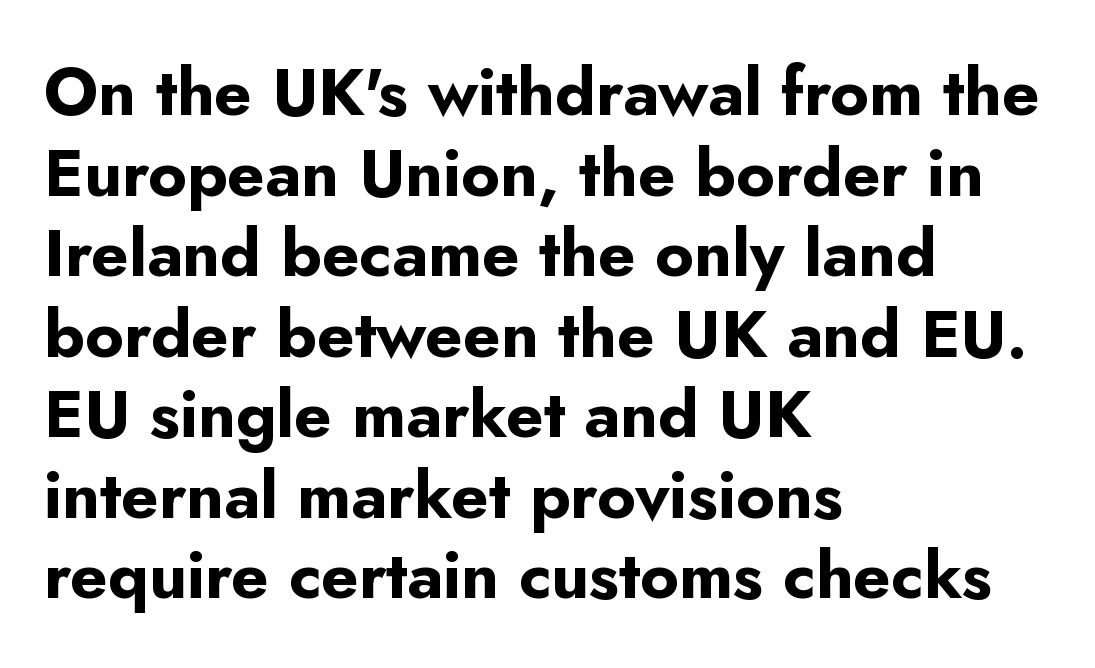
Vertical strokes here are truly vertical. This rendering uses left alignment, leaving the right contour irregular. Think of a printed novel: that variable character pitch is what you see here. This sample uses plain, unmodified letter spacing. This rendering employs a face without finishing strokes, i.e., a sans-serif. Heavy-handed strokes throughout: this text is bold.
